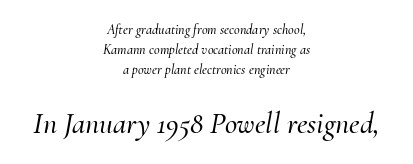
Q: Is the text italic (slanted)? A: Yes, it leans right by about 10 degrees.
Q: Is the typeface a serif or a sans-serif typeface? A: Serif.
Q: Is the text underlined? A: No.
Q: How is the paragraph aligned? A: Centered.
Q: Is the spacing between letters normal or unusually wide? A: Normal.
Q: Is the spacing between lines tight, normal or loose? A: Normal.
Q: Which block of text is set in a larger size, the first (top) or the second (bottom)? A: The second (bottom) one.
Q: Width (condensed, normal, or wide)? A: Normal.
Q: Stroke contrast? A: Medium.
Q: x-height? A: Small.
Q: Monospaced? A: No.
